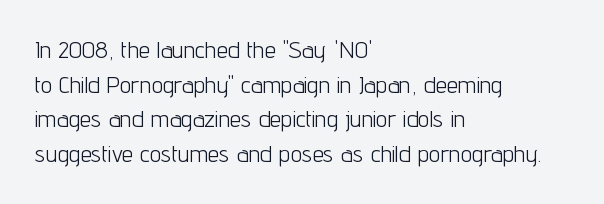
The image shows 23 px text type, upright; set left-aligned, normal line spacing (1.51x), normal letter spacing, not underlined.
